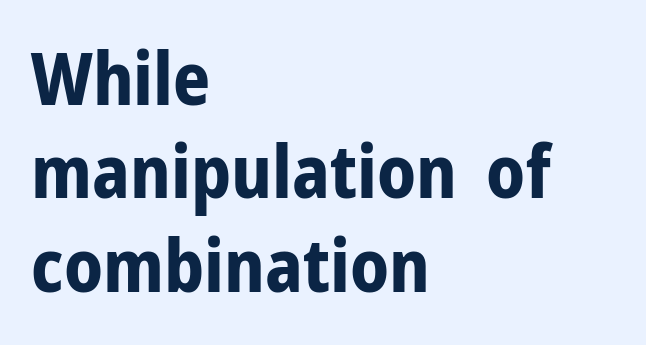
Rule under the text: the space is simply empty. Horizontal alignment here is leftward, the default for most running prose. Letter spacing: default. Regarding serifs, this sample does without them. Tall strokes in this sample are plumb rather than angled. Reading down the column, the eye jumps a familiar distance to each next line.
